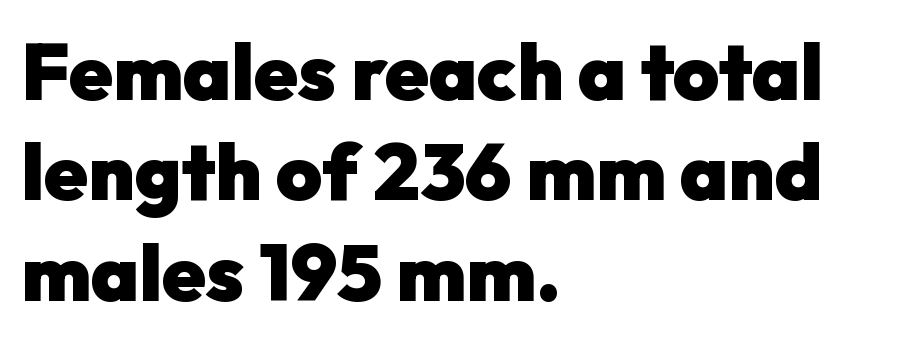
Q: Is the text bold? A: Yes.
Q: Is the text italic (slanted)? A: No, it is upright.
Q: Is the typeface a serif or a sans-serif typeface? A: Sans-serif.
Q: Is the text underlined? A: No.
Q: How is the paragraph aligned? A: Left-aligned.
Q: Is the spacing between letters normal or unusually wide? A: Normal.
Q: Is the spacing between lines tight, normal or loose? A: Normal.
Q: Width (condensed, normal, or wide)? A: Normal.
Q: Stroke contrast? A: Low.
Q: x-height? A: Medium.
Q: Monospaced? A: No.
